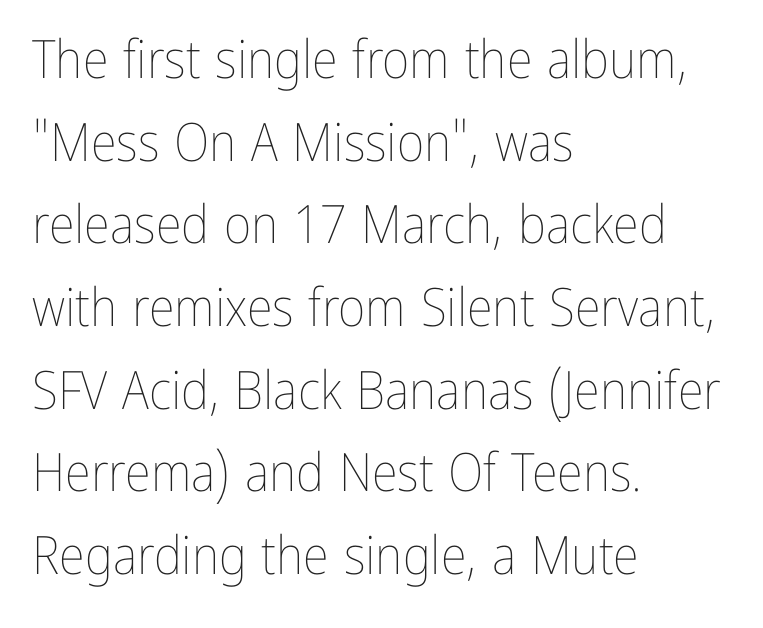
The font is comparable to plain body text, perhaps lighter. Left-aligned paragraph, ragged on the right. The rendering uses natural spacing where letterforms have individual widths. The rendering keeps characters at their native spacing. The words here are not underlined. Interline gaps are of average width in this sample.
